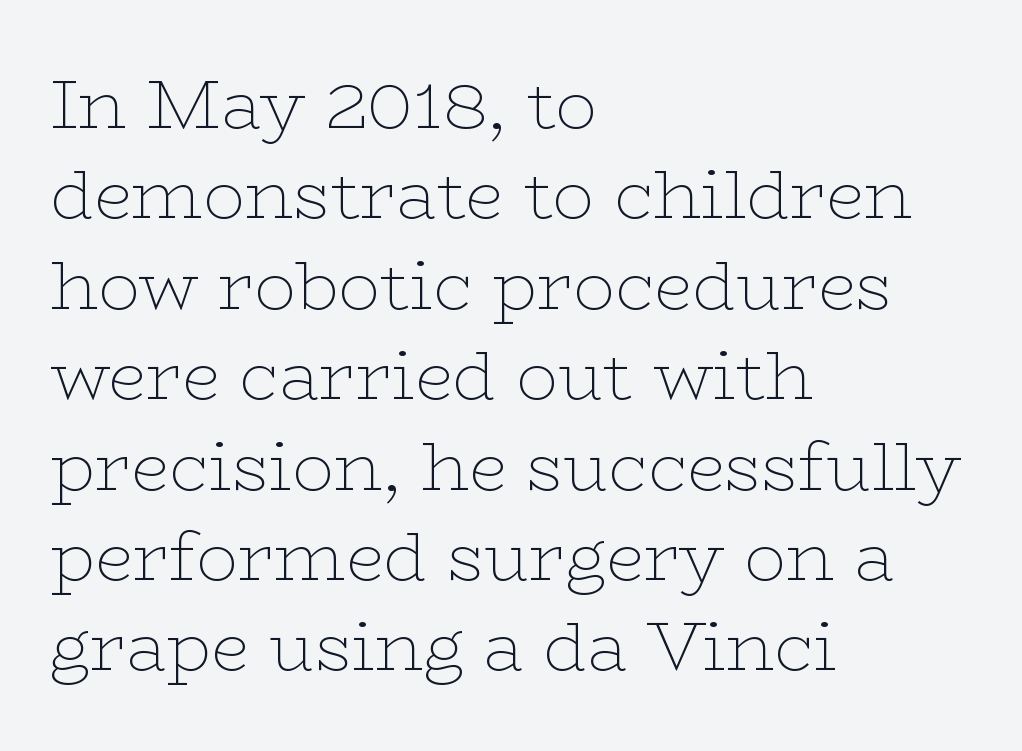
The image shows 69 px thin, wide serif type, upright; set left-aligned, normal line spacing (1.31x), normal letter spacing, not underlined; low stroke contrast and a medium x-height.
